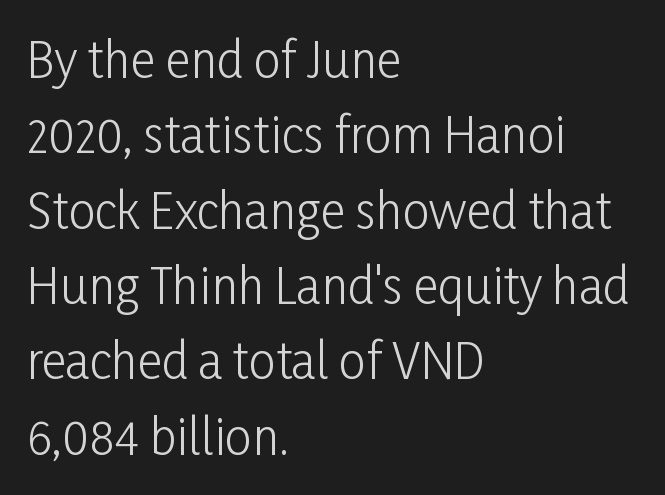
This rendering uses left alignment, leaving the right contour irregular. The type family on display is of the sans-serif kind. Lines of text with bare space underneath. Heaviness? Minimal to ordinary, like unemphasized prose.
